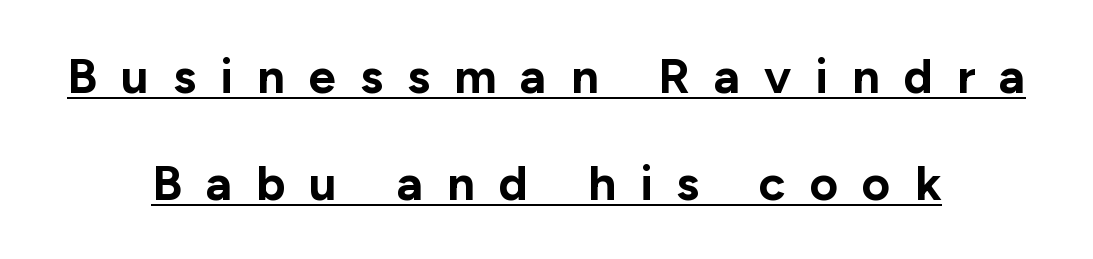
{"serif": "no", "italic": "no", "bold": "yes", "weight": "bold", "width": "normal", "stroke_contrast": "low", "x_height": "medium", "monospaced": "no", "underline": "yes", "align": "center", "line_spacing": "loose", "line_spacing_ratio": 2.18, "letter_spacing": "wide", "letter_spacing_em": 0.49, "glyph_px": 49}
